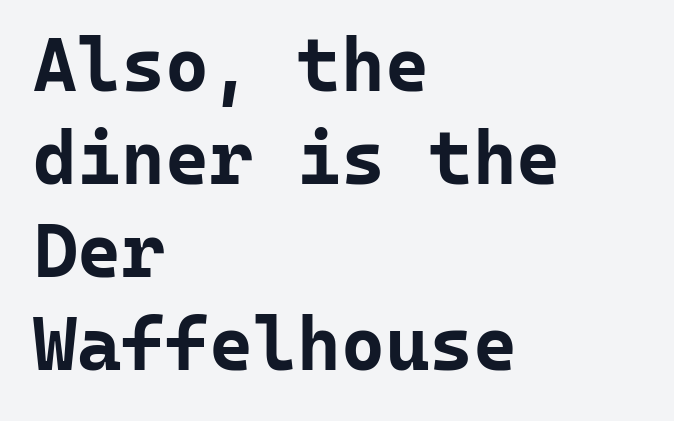
The image shows 75 px bold sans-serif type, upright, monospaced; set left-aligned, line spacing 1.24x, normal letter spacing, not underlined; low stroke contrast and a medium x-height.
